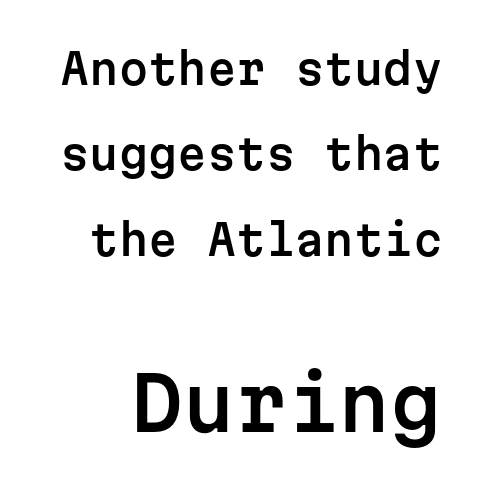
{"serif": "no", "italic": "no", "width": "normal", "stroke_contrast": "low", "x_height": "medium", "monospaced": "yes", "underline": "no", "line_spacing": "loose", "line_spacing_ratio": 2.03, "letter_spacing": "normal", "letter_spacing_em": 0.0, "larger_block": "second", "size_ratio": 1.76, "glyph_px": 74}
